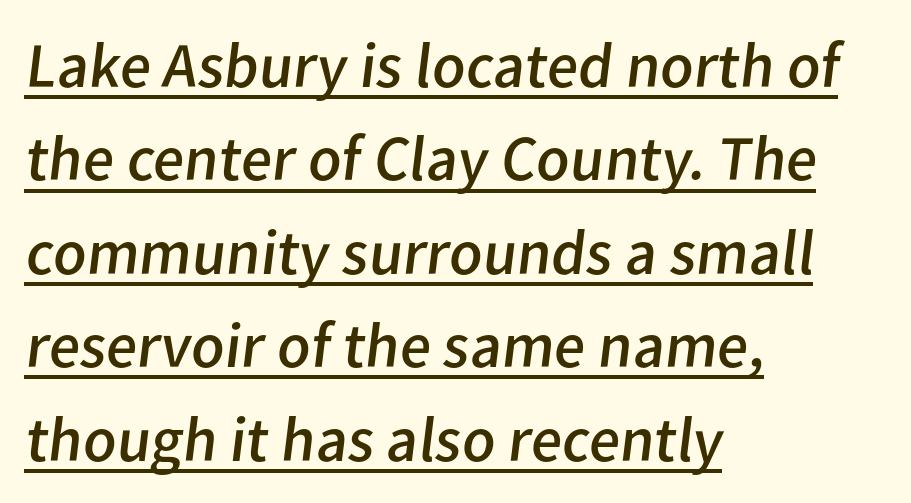
Q: Is the text bold? A: No.
Q: Is the typeface a serif or a sans-serif typeface? A: Sans-serif.
Q: Is the text underlined? A: Yes.
Q: How is the paragraph aligned? A: Left-aligned.
Q: Is the spacing between letters normal or unusually wide? A: Normal.
Q: Is the spacing between lines tight, normal or loose? A: Normal.
Q: Width (condensed, normal, or wide)? A: Normal.
Q: Stroke contrast? A: Low.
Q: x-height? A: Medium.
Q: Monospaced? A: No.
